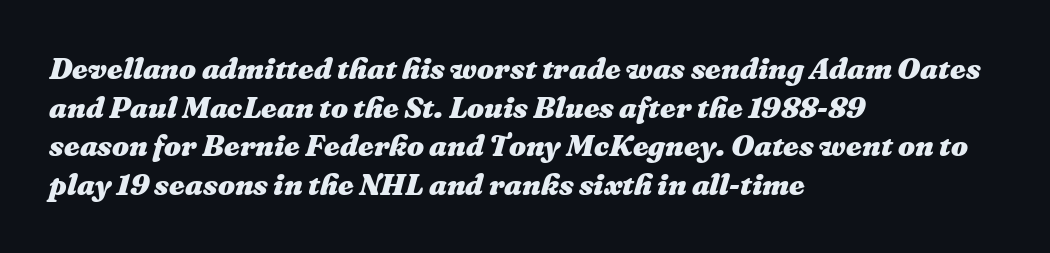
The image shows 30 px heavy type, italic (leaning right); set left-aligned, normal line spacing (1.29x), normal letter spacing, not underlined; medium stroke contrast and a medium x-height.
